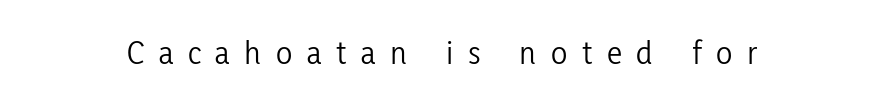
Q: Is the text bold? A: No.
Q: Is the text italic (slanted)? A: No, it is upright.
Q: Is the typeface a serif or a sans-serif typeface? A: Sans-serif.
Q: Is the text underlined? A: No.
Q: Is the spacing between letters normal or unusually wide? A: Unusually wide.
Q: Width (condensed, normal, or wide)? A: Condensed.
Q: Stroke contrast? A: Low.
Q: x-height? A: Medium.
Q: Monospaced? A: No.
